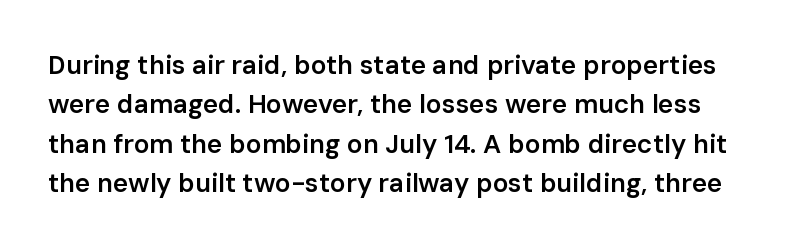
{"italic": "no", "bold": "semi", "underline": "no", "line_spacing": "normal", "line_spacing_ratio": 1.51, "letter_spacing": "normal", "letter_spacing_em": 0.0, "glyph_px": 26}
